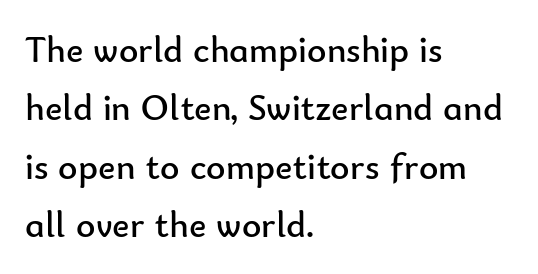
The image shows 37 px regular-weight sans-serif type, upright; set left-aligned, normal line spacing (1.58x), normal letter spacing, not underlined; low stroke contrast and a small x-height.
